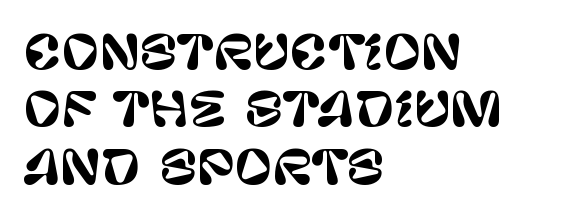
You could call the tracking neutral — neither tight nor loose. The letters carry no serifs — their stems end cleanly without finishing strokes. This sample has the flowing, uneven cadence of proportional lettering. Nobody drew a line under any word here.
